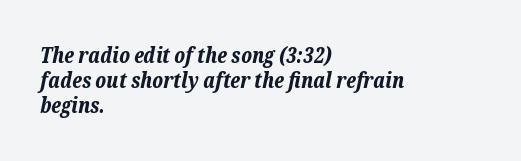
Q: Is the text bold? A: Yes.
Q: Is the text italic (slanted)? A: Yes, it leans right by about 12 degrees.
Q: Is the text underlined? A: No.
Q: How is the paragraph aligned? A: Left-aligned.
Q: Is the spacing between letters normal or unusually wide? A: Normal.
